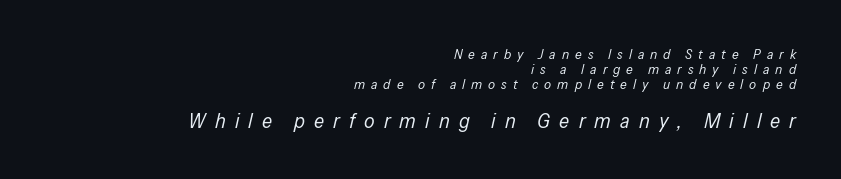
{"italic": "yes", "lean": "right", "slant_degrees": 13, "bold": "no", "underline": "no", "align": "right", "line_spacing": "tight", "line_spacing_ratio": 1.07, "letter_spacing": "wide", "letter_spacing_em": 0.43, "larger_block": "second", "size_ratio": 1.5, "glyph_px": 21}
